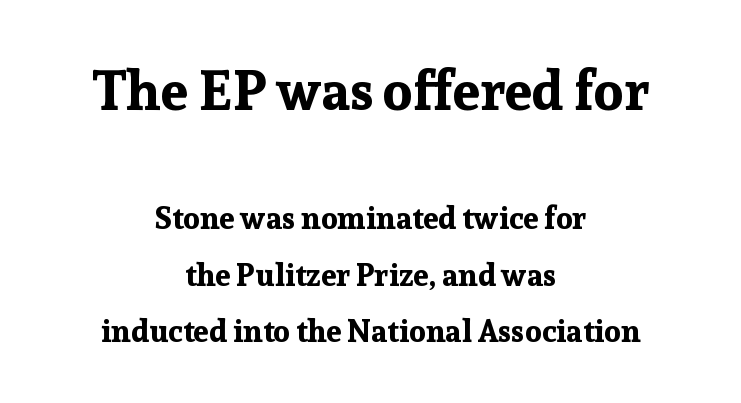
This is serif lettering, the kind often seen in printed books. Students, note that the glyphs here touch the page at normal intervals. The space directly below the letters is spotless. Every row of glyphs is offset so its center matches the block's center.
